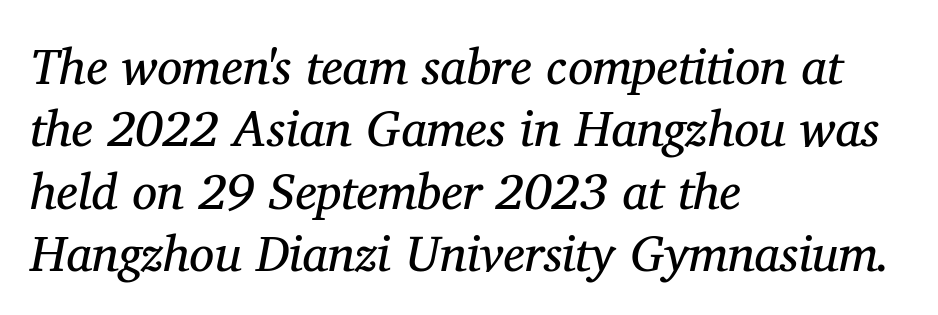
{"serif": "yes", "italic": "yes", "lean": "right", "slant_degrees": 11, "bold": "no", "weight": "regular", "width": "normal", "stroke_contrast": "medium", "x_height": "medium", "monospaced": "no", "underline": "no", "align": "left", "line_spacing": "normal", "line_spacing_ratio": 1.25, "letter_spacing": "normal", "letter_spacing_em": 0.0, "glyph_px": 50}
